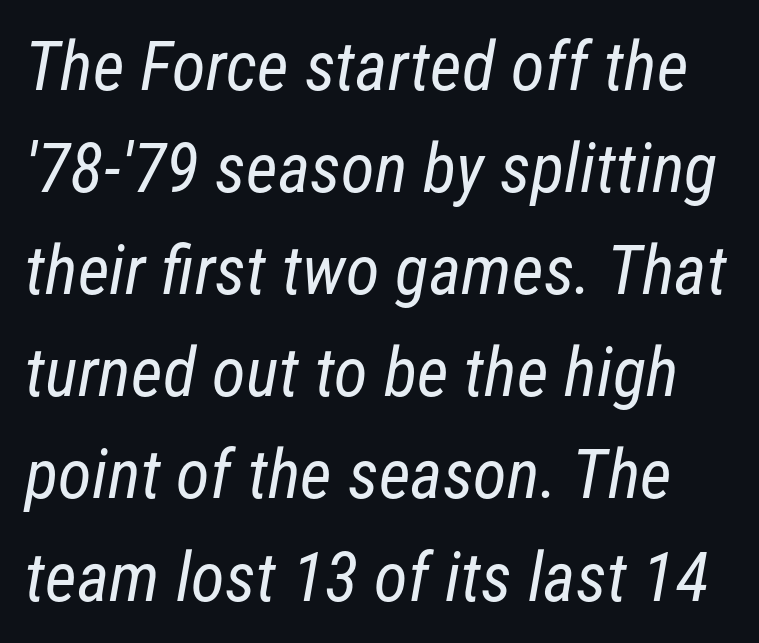
{"serif": "no", "bold": "no", "weight": "regular", "width": "condensed", "stroke_contrast": "low", "x_height": "medium", "monospaced": "no", "underline": "no", "line_spacing": "normal", "line_spacing_ratio": 1.48, "letter_spacing": "normal", "letter_spacing_em": 0.0, "glyph_px": 69}
